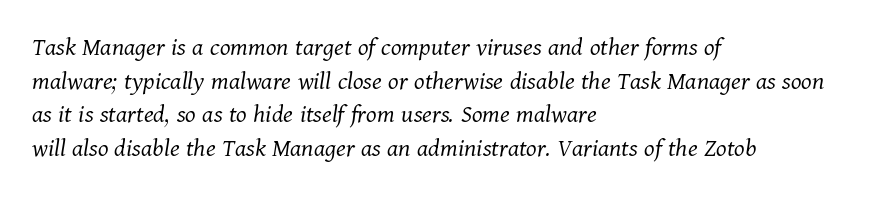
The image shows 27 px text type, italic (leaning right); set left-aligned, normal line spacing (1.25x), normal letter spacing, not underlined.
